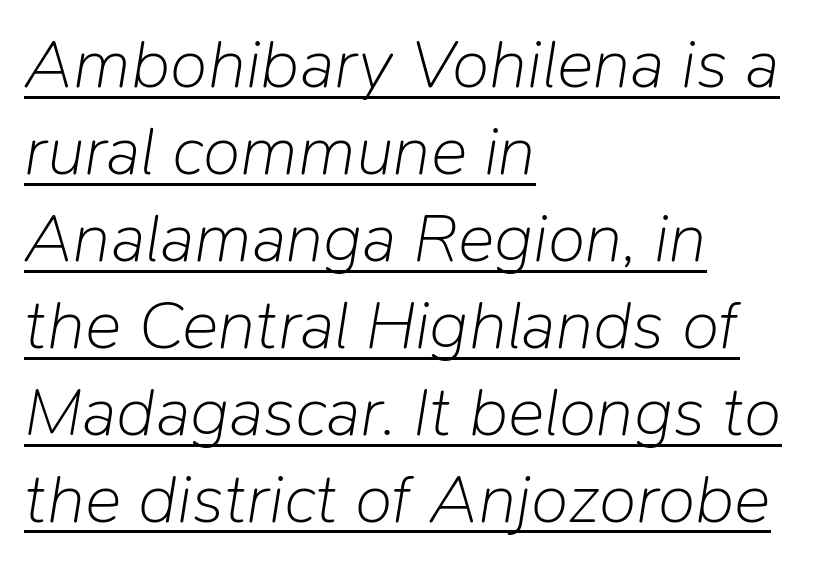
The image shows 69 px light type, italic (leaning right); set left-aligned, normal line spacing (1.26x), normal letter spacing, underlined; low stroke contrast and a medium x-height.
